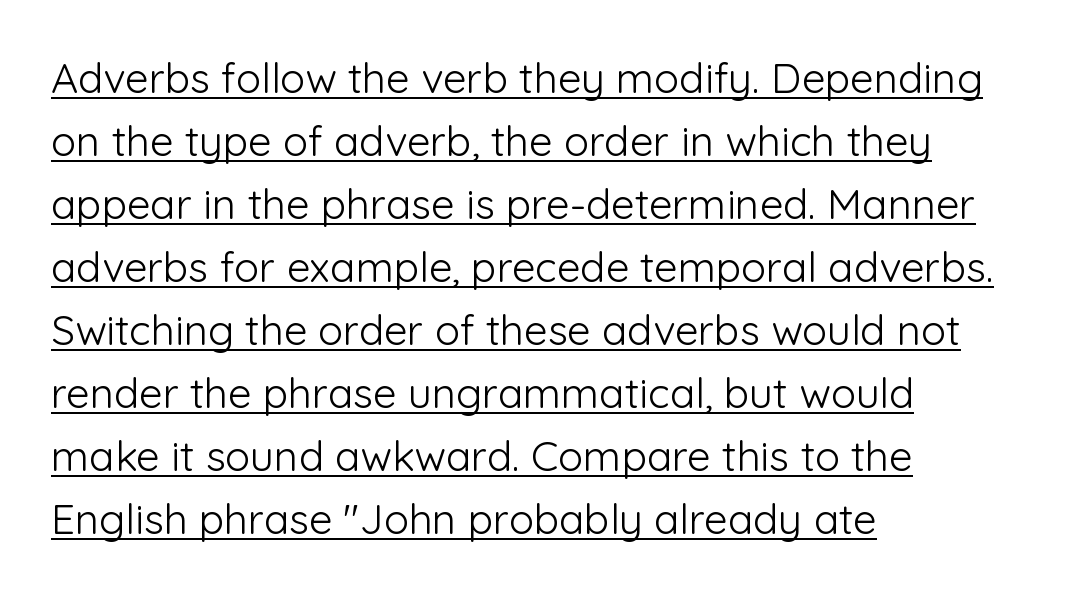
{"serif": "no", "italic": "no", "bold": "no", "weight": "light", "width": "normal", "stroke_contrast": "low", "x_height": "medium", "monospaced": "no", "underline": "yes", "align": "left", "line_spacing": "normal", "line_spacing_ratio": 1.5, "letter_spacing": "normal", "letter_spacing_em": 0.0, "glyph_px": 42}
